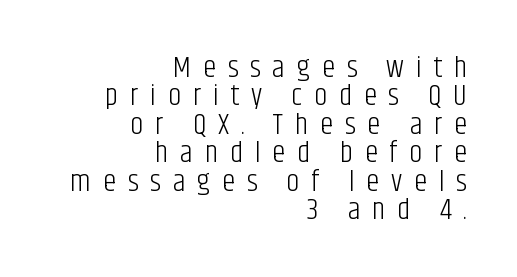
The image shows 30 px light, condensed sans-serif type, upright; set right-aligned, tight line spacing (0.95x), unusually wide letter spacing (+0.39 em), not underlined; low stroke contrast and a large x-height.
